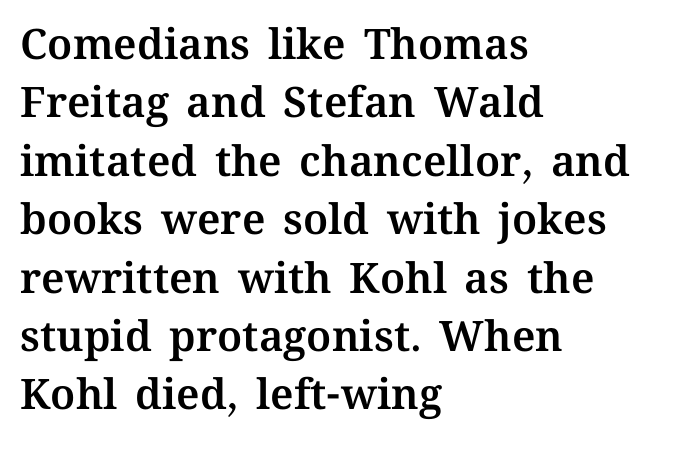
The image shows 42 px text type, upright; set left-aligned, normal line spacing (1.39x), normal letter spacing, not underlined; medium stroke contrast and a medium x-height.
